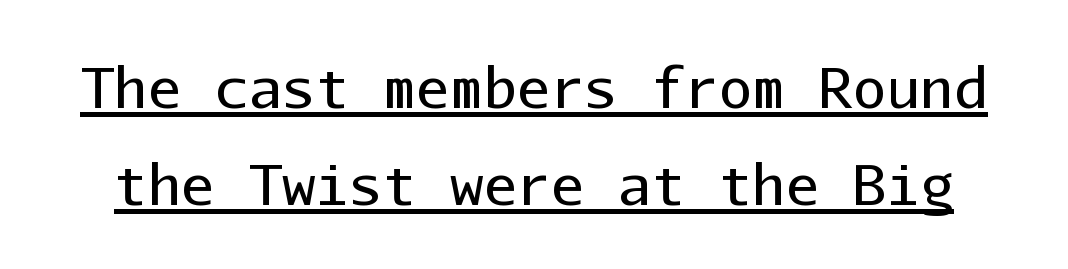
{"serif": "no", "italic": "no", "bold": "no", "weight": "regular", "width": "normal", "stroke_contrast": "low", "x_height": "medium", "monospaced": "yes", "underline": "yes", "line_spacing_ratio": 1.74, "letter_spacing": "normal", "letter_spacing_em": 0.0, "glyph_px": 56}
